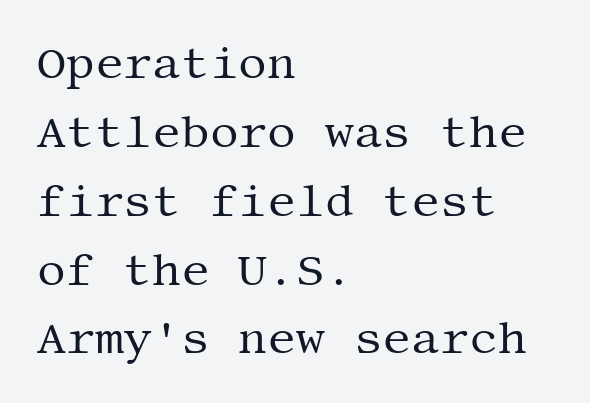
{"serif": "yes", "italic": "no", "bold": "no", "weight": "regular", "width": "normal", "stroke_contrast": "medium", "x_height": "large", "underline": "no", "align": "left", "line_spacing": "normal", "line_spacing_ratio": 1.53, "letter_spacing": "normal", "letter_spacing_em": 0.0, "glyph_px": 45}
